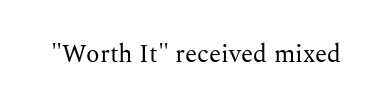
The image shows 25 px text type, upright; set normal letter spacing, not underlined.
